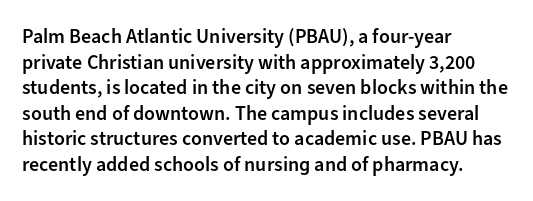
Caption: multi-line text, flush left, ragged right. This sample keeps an unexceptional amount of space between lines. Glance below the letters and you will spot only blank space. How are the letters spaced? Ordinarily, with no added tracking. The letters stand straight up with perfectly vertical stems.
